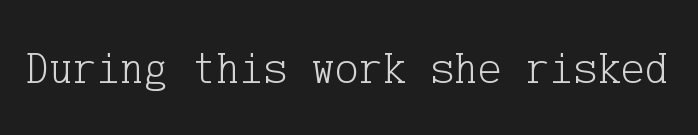
The passage shown is typeset with a serif family. This is the regular roman posture of the typeface. Honestly, there is no underline to notice here at all. The face looks like a standard text weight, possibly lighter. Between one letter and the next there's only the usual sliver of space.
